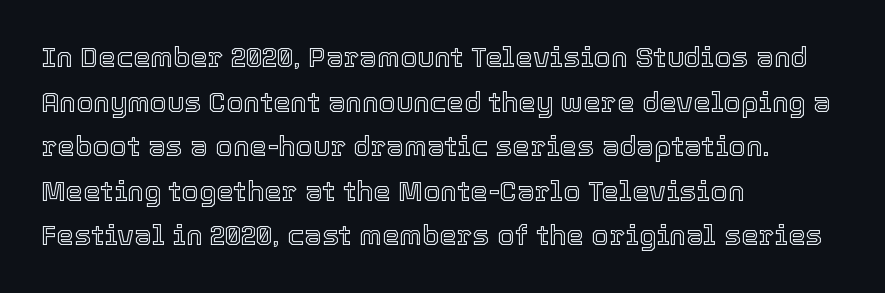
The image shows 28 px text type, upright; set left-aligned, normal line spacing (1.59x), normal letter spacing, not underlined; a medium x-height.
